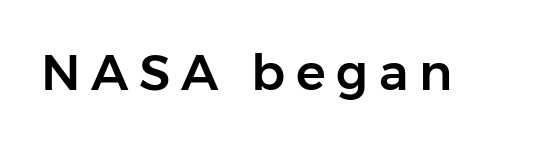
{"serif": "no", "italic": "no", "width": "normal", "stroke_contrast": "low", "x_height": "medium", "monospaced": "no", "underline": "no", "letter_spacing": "wide", "letter_spacing_em": 0.21, "glyph_px": 50}
